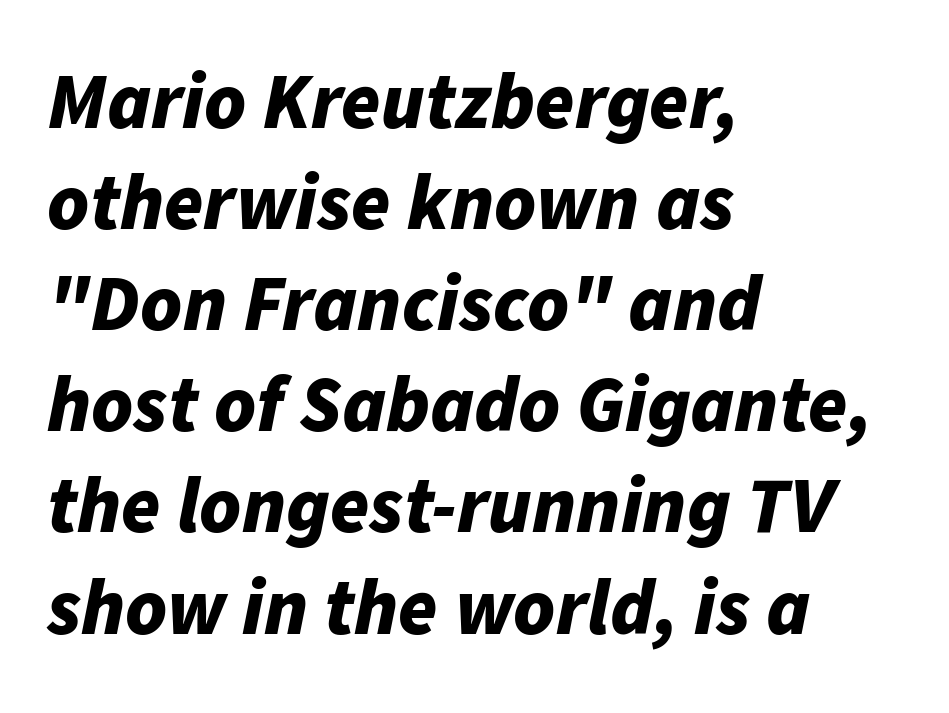
{"italic": "yes", "lean": "right", "slant_degrees": 11, "bold": "yes", "weight": "bold", "width": "normal", "stroke_contrast": "low", "x_height": "medium", "monospaced": "no", "underline": "no", "align": "left", "line_spacing": "normal", "line_spacing_ratio": 1.28, "letter_spacing": "normal", "letter_spacing_em": 0.0, "glyph_px": 79}
